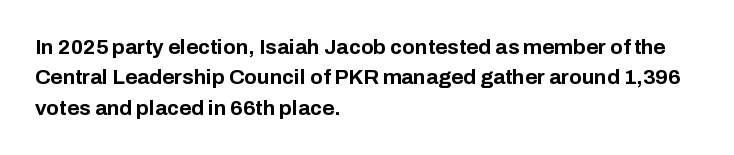
Q: Is the text bold? A: Yes.
Q: Is the text italic (slanted)? A: No, it is upright.
Q: Is the text underlined? A: No.
Q: How is the paragraph aligned? A: Left-aligned.
Q: Is the spacing between letters normal or unusually wide? A: Normal.
Q: Is the spacing between lines tight, normal or loose? A: Normal.
